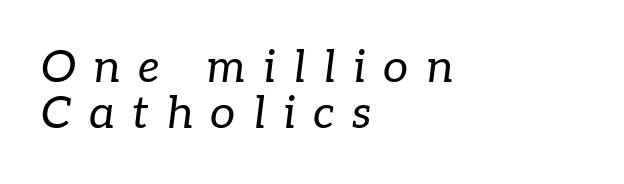
The image shows 45 px regular-weight serif type, italic (leaning right); set left-aligned, tight line spacing (1.03x), unusually wide letter spacing (+0.39 em), not underlined; low stroke contrast and a medium x-height.
